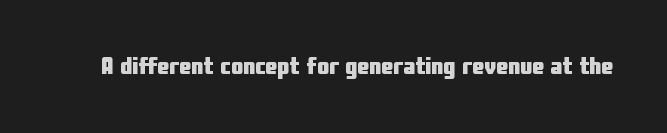
{"italic": "no", "bold": "yes", "underline": "no", "letter_spacing": "normal", "letter_spacing_em": 0.0, "glyph_px": 24}
